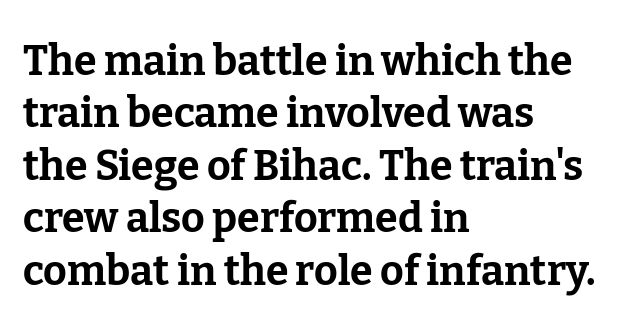
Normally led — the rows are evenly, conventionally spaced. Unmarked baselines from the first word to the last. Students, this is bold: see how much ink each stroke carries. The typeface chosen for these lines features serifs.
